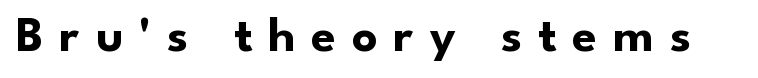
You could not count columns in this text — the font is proportionally spaced. Beneath every word, the page is bare. When letters stand straight like this, we call the style roman or upright. Its strokes are broad and dark, the hallmark of bold type. Observe the absence of serifs on each vertical stroke in this sample. What stands out about the letter spacing? Its width — letters are far apart.
